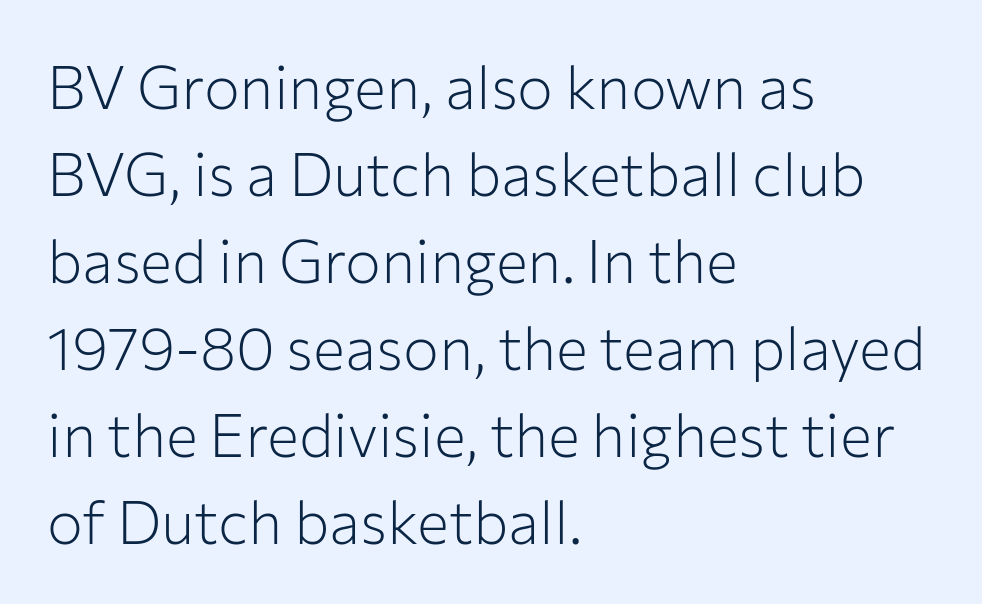
Observe the absence of serifs on each vertical stroke in this sample. Spacing verdict: proportional, widths tailored to each character. The typesetting does not lean heavy: it is not bold. The type sits square on the baseline with zero lean.
